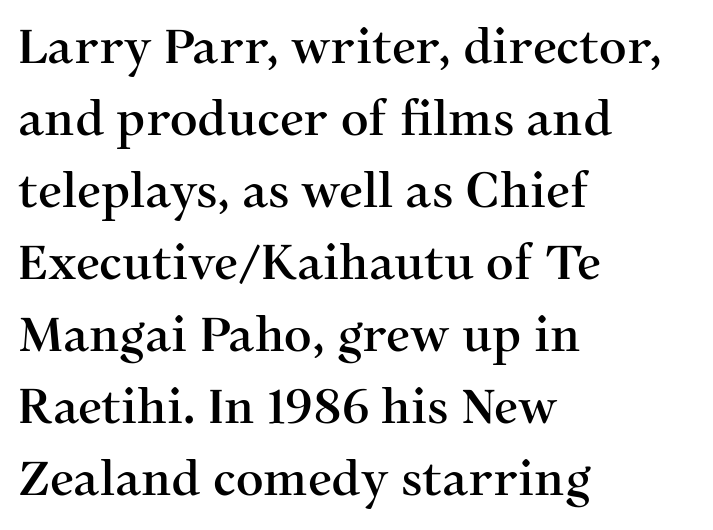
{"serif": "yes", "italic": "no", "width": "normal", "stroke_contrast": "medium", "x_height": "medium", "monospaced": "no", "underline": "no", "align": "left", "line_spacing": "normal", "line_spacing_ratio": 1.5, "letter_spacing": "normal", "letter_spacing_em": 0.0, "glyph_px": 48}
